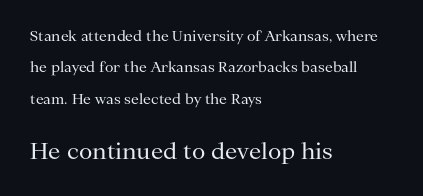
The image shows 22 px text type, upright; set left-aligned, loose line spacing (2.25x), normal letter spacing, not underlined; the second (bottom) block is 1.57x larger.
